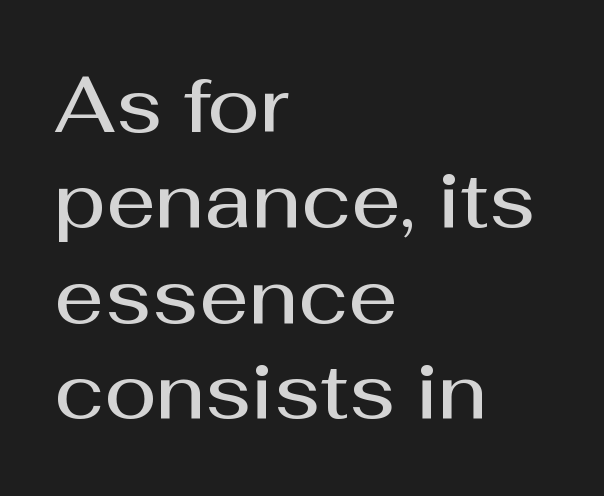
The image shows 77 px semibold sans-serif type, upright; set left-aligned, line spacing 1.24x, normal letter spacing, not underlined; medium stroke contrast and a medium x-height.
